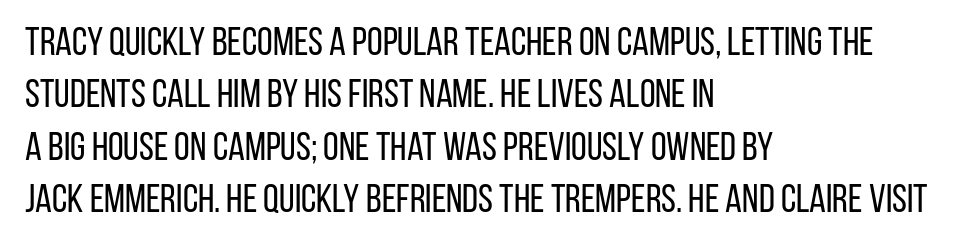
The image shows 40 px regular-weight, condensed sans-serif type, upright; set left-aligned, normal line spacing (1.31x), normal letter spacing, not underlined; low stroke contrast and a large x-height.
